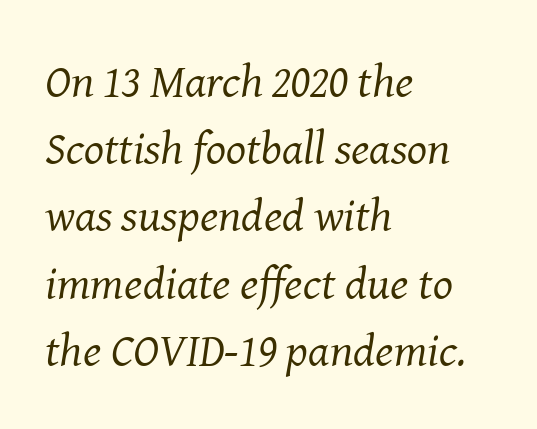
Q: Is the text bold? A: No.
Q: Is the text italic (slanted)? A: Yes, it leans right by about 8 degrees.
Q: Is the typeface a serif or a sans-serif typeface? A: Serif.
Q: Is the text underlined? A: No.
Q: How is the paragraph aligned? A: Left-aligned.
Q: Is the spacing between letters normal or unusually wide? A: Normal.
Q: Is the spacing between lines tight, normal or loose? A: Normal.
Q: Width (condensed, normal, or wide)? A: Normal.
Q: Stroke contrast? A: Medium.
Q: x-height? A: Medium.
Q: Monospaced? A: No.
